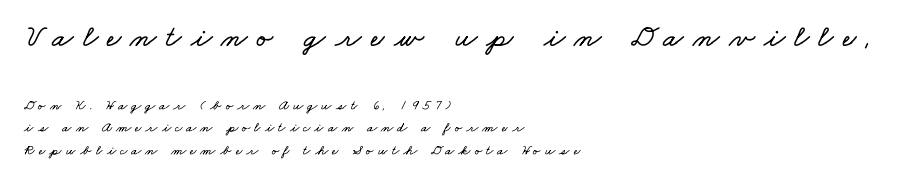
Q: Is the text underlined? A: No.
Q: How is the paragraph aligned? A: Left-aligned.
Q: Is the spacing between letters normal or unusually wide? A: Unusually wide.
Q: Is the spacing between lines tight, normal or loose? A: Normal.
Q: Which block of text is set in a larger size, the first (top) or the second (bottom)? A: The first (top) one.
Q: Width (condensed, normal, or wide)? A: Wide.
Q: Stroke contrast? A: Low.
Q: x-height? A: Small.
Q: Monospaced? A: No.
